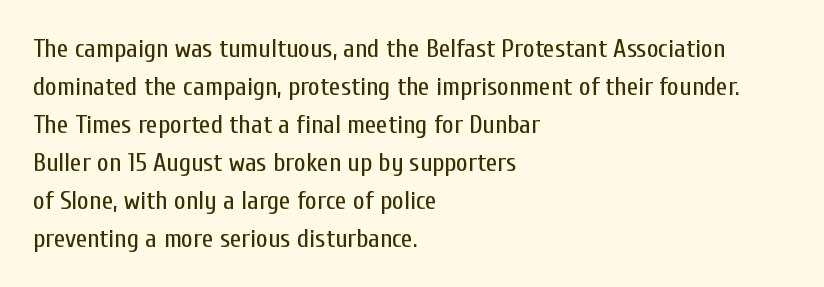
{"italic": "no", "bold": "no", "underline": "no", "align": "left", "line_spacing": "normal", "line_spacing_ratio": 1.46, "letter_spacing": "normal", "letter_spacing_em": 0.0, "glyph_px": 26}
